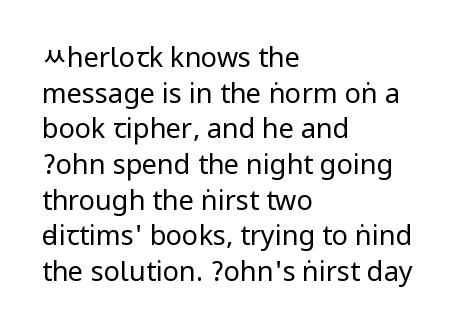
Q: Is the text bold? A: No.
Q: Is the text italic (slanted)? A: No, it is upright.
Q: Is the text underlined? A: No.
Q: How is the paragraph aligned? A: Left-aligned.
Q: Is the spacing between letters normal or unusually wide? A: Normal.
Q: Is the spacing between lines tight, normal or loose? A: Normal.
